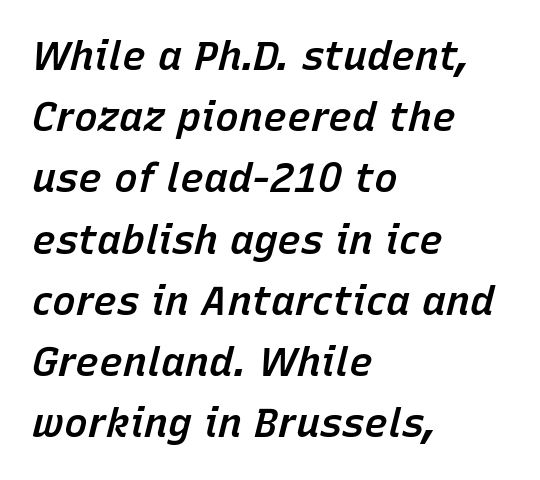
{"italic": "yes", "lean": "right", "slant_degrees": 15, "bold": "semi", "weight": "semibold", "width": "normal", "stroke_contrast": "low", "x_height": "medium", "monospaced": "no", "underline": "no", "align": "left", "line_spacing": "normal", "line_spacing_ratio": 1.53, "letter_spacing": "normal", "letter_spacing_em": 0.0, "glyph_px": 40}
